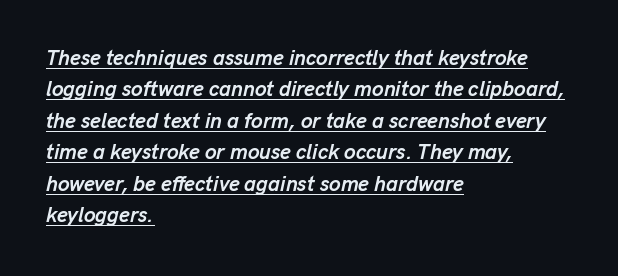
Q: Is the text bold? A: Yes.
Q: Is the text italic (slanted)? A: Yes, it leans right by about 13 degrees.
Q: Is the text underlined? A: Yes.
Q: How is the paragraph aligned? A: Left-aligned.
Q: Is the spacing between letters normal or unusually wide? A: Normal.
Q: Is the spacing between lines tight, normal or loose? A: Normal.
